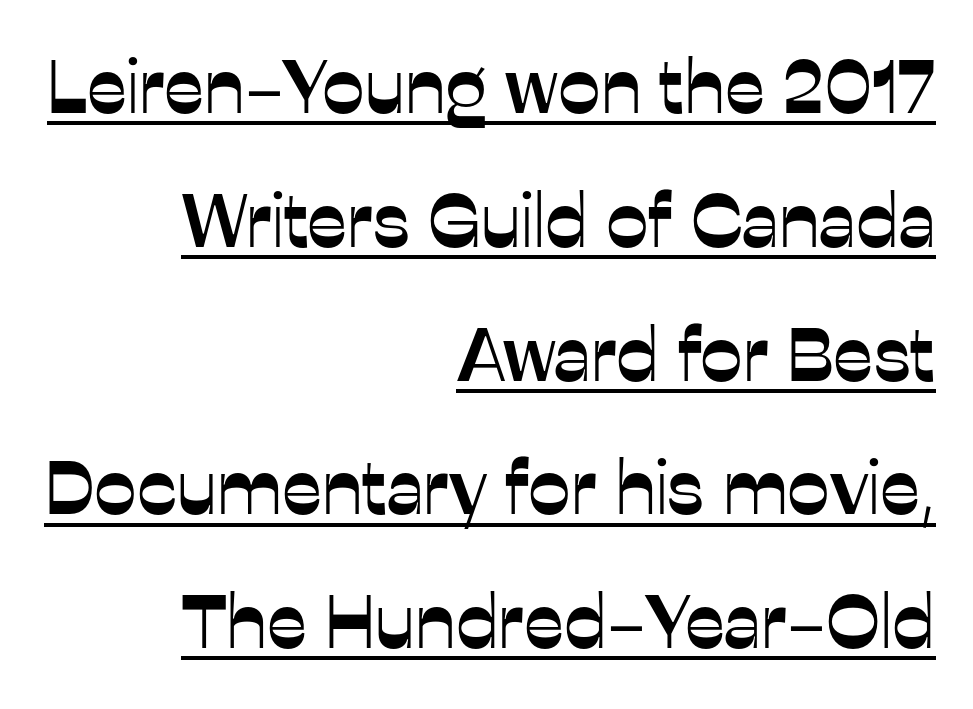
Q: Is the text italic (slanted)? A: No, it is upright.
Q: Is the typeface a serif or a sans-serif typeface? A: Sans-serif.
Q: Is the text underlined? A: Yes.
Q: How is the paragraph aligned? A: Right-aligned.
Q: Is the spacing between letters normal or unusually wide? A: Normal.
Q: Width (condensed, normal, or wide)? A: Normal.
Q: Stroke contrast? A: Low.
Q: x-height? A: Medium.
Q: Monospaced? A: No.
